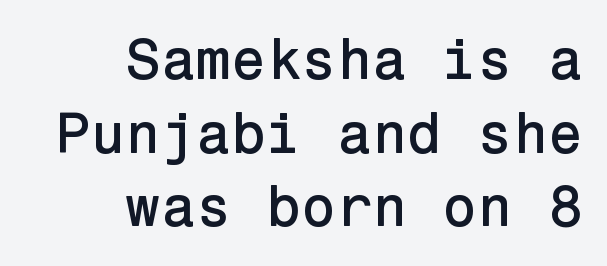
Q: Is the text italic (slanted)? A: No, it is upright.
Q: Is the typeface a serif or a sans-serif typeface? A: Sans-serif.
Q: Is the text underlined? A: No.
Q: How is the paragraph aligned? A: Right-aligned.
Q: Is the spacing between letters normal or unusually wide? A: Normal.
Q: Is the spacing between lines tight, normal or loose? A: Normal.
Q: Width (condensed, normal, or wide)? A: Normal.
Q: Stroke contrast? A: Low.
Q: x-height? A: Medium.
